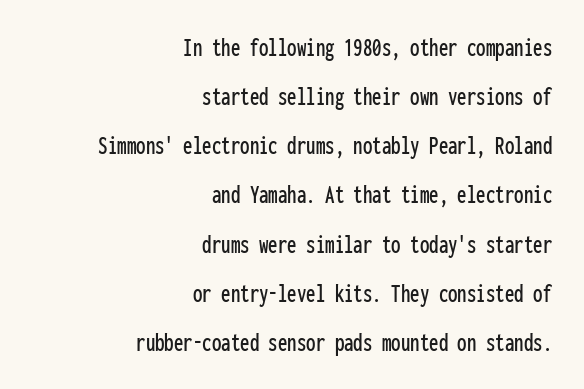
Q: Is the text italic (slanted)? A: No, it is upright.
Q: Is the text underlined? A: No.
Q: How is the paragraph aligned? A: Right-aligned.
Q: Is the spacing between letters normal or unusually wide? A: Normal.
